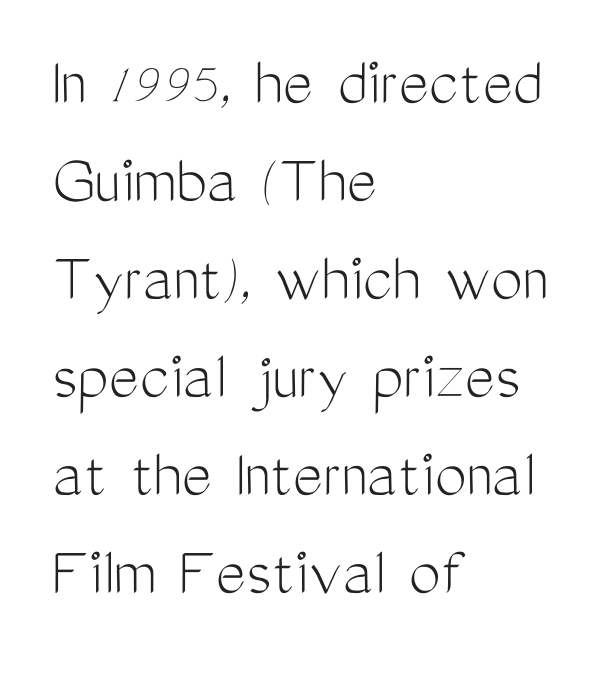
{"serif": "no", "italic": "no", "bold": "no", "weight": "light", "width": "condensed", "stroke_contrast": "medium", "x_height": "medium", "monospaced": "no", "underline": "no", "align": "left", "line_spacing": "normal", "line_spacing_ratio": 1.38, "letter_spacing": "normal", "letter_spacing_em": 0.0, "glyph_px": 71}
